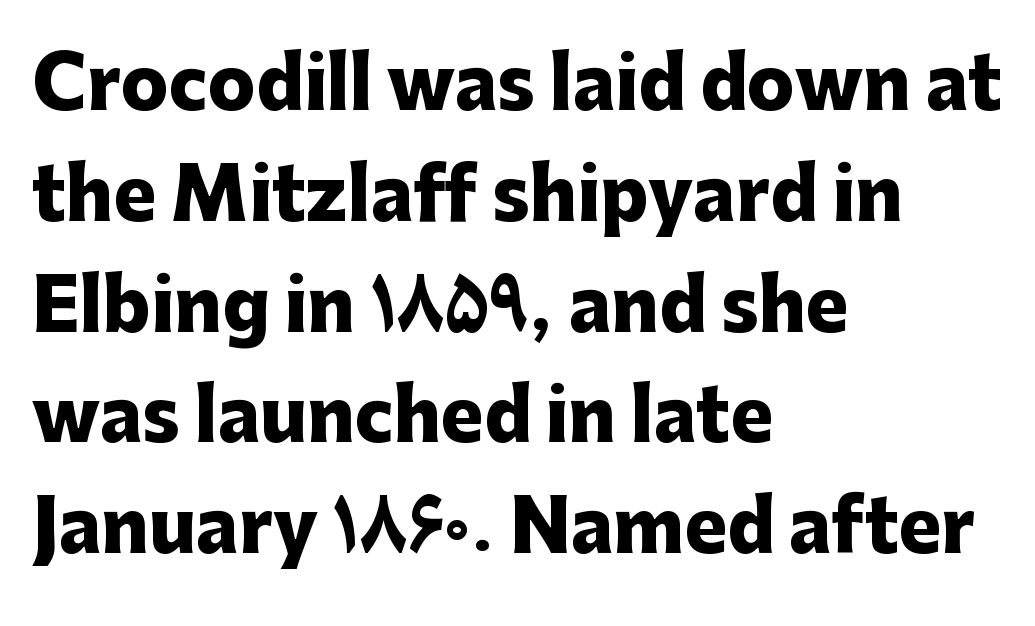
Q: Is the text bold? A: Yes.
Q: Is the text italic (slanted)? A: No, it is upright.
Q: Is the typeface a serif or a sans-serif typeface? A: Sans-serif.
Q: Is the text underlined? A: No.
Q: How is the paragraph aligned? A: Left-aligned.
Q: Is the spacing between letters normal or unusually wide? A: Normal.
Q: Is the spacing between lines tight, normal or loose? A: Normal.
Q: Width (condensed, normal, or wide)? A: Normal.
Q: Stroke contrast? A: Low.
Q: x-height? A: Medium.
Q: Monospaced? A: No.
